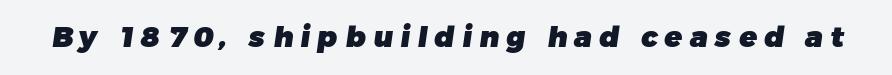
The image shows 29 px heavy sans-serif type; set unusually wide letter spacing (+0.26 em), not underlined; low stroke contrast and a medium x-height.
